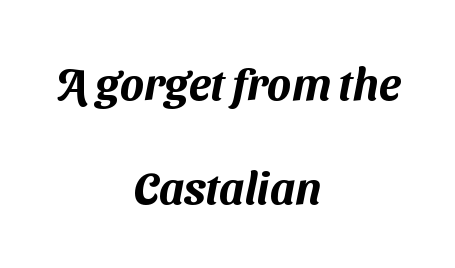
The image shows 45 px sans-serif type; set centered, loose line spacing (2.32x), normal letter spacing, not underlined; medium stroke contrast and a medium x-height.
